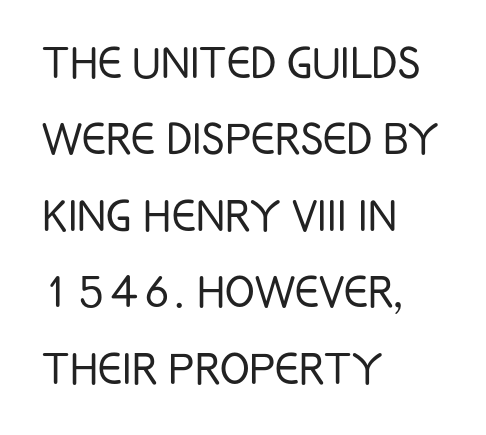
{"serif": "no", "italic": "no", "bold": "no", "weight": "light", "width": "condensed", "stroke_contrast": "low", "x_height": "large", "monospaced": "no", "underline": "no", "align": "left", "line_spacing": "normal", "line_spacing_ratio": 1.39, "letter_spacing": "normal", "letter_spacing_em": 0.0, "glyph_px": 55}
